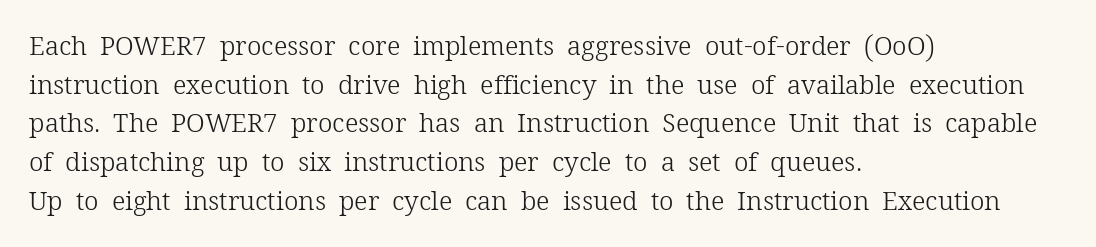
{"italic": "no", "bold": "no", "underline": "no", "align": "left", "line_spacing": "normal", "line_spacing_ratio": 1.49, "letter_spacing": "normal", "letter_spacing_em": 0.0, "glyph_px": 26}
